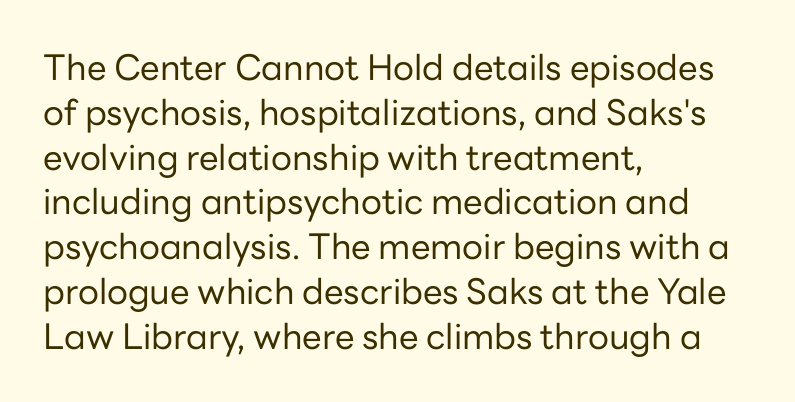
Q: Is the text bold? A: No.
Q: Is the text italic (slanted)? A: No, it is upright.
Q: Is the typeface a serif or a sans-serif typeface? A: Sans-serif.
Q: Is the text underlined? A: No.
Q: How is the paragraph aligned? A: Left-aligned.
Q: Is the spacing between letters normal or unusually wide? A: Normal.
Q: Is the spacing between lines tight, normal or loose? A: Normal.
Q: Width (condensed, normal, or wide)? A: Normal.
Q: Stroke contrast? A: Low.
Q: x-height? A: Medium.
Q: Monospaced? A: No.
